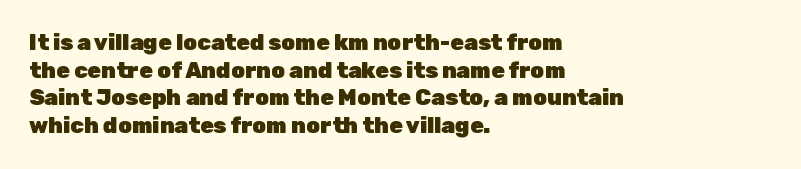
{"italic": "no", "bold": "yes", "underline": "no", "align": "left", "line_spacing": "normal", "line_spacing_ratio": 1.26, "letter_spacing": "normal", "letter_spacing_em": 0.0, "glyph_px": 22}
